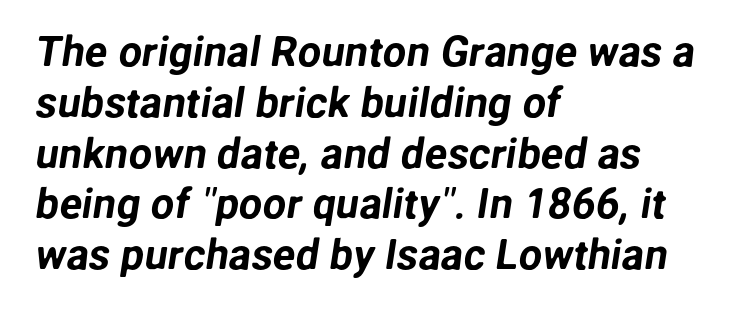
Q: Is the typeface a serif or a sans-serif typeface? A: Sans-serif.
Q: Is the text underlined? A: No.
Q: How is the paragraph aligned? A: Left-aligned.
Q: Is the spacing between letters normal or unusually wide? A: Normal.
Q: Width (condensed, normal, or wide)? A: Normal.
Q: Stroke contrast? A: Low.
Q: x-height? A: Medium.
Q: Monospaced? A: No.
